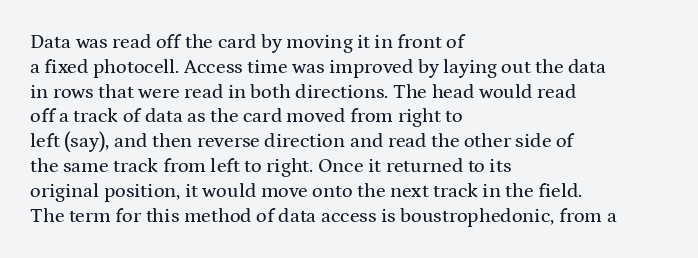
Q: Is the text italic (slanted)? A: No, it is upright.
Q: Is the text underlined? A: No.
Q: How is the paragraph aligned? A: Left-aligned.
Q: Is the spacing between letters normal or unusually wide? A: Normal.
